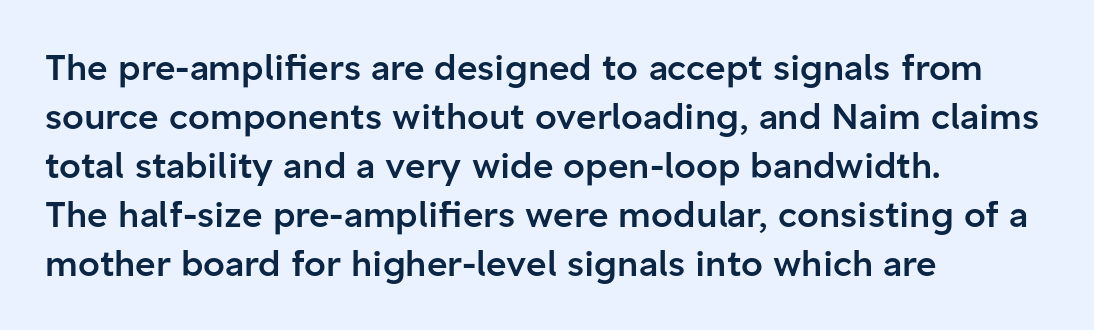
{"serif": "no", "italic": "no", "bold": "semi", "weight": "semibold", "width": "normal", "stroke_contrast": "low", "x_height": "medium", "monospaced": "no", "underline": "no", "align": "left", "line_spacing": "normal", "line_spacing_ratio": 1.4, "letter_spacing": "normal", "letter_spacing_em": 0.0, "glyph_px": 35}
